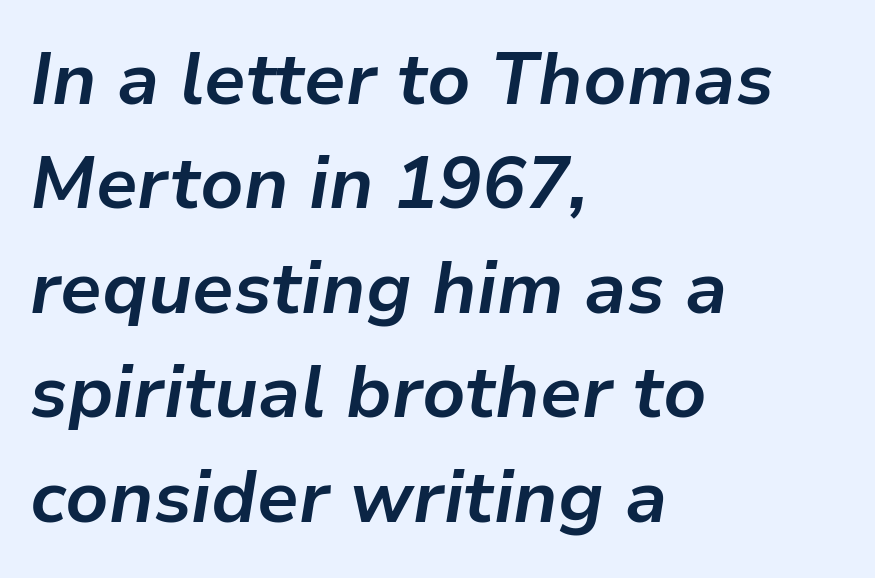
{"italic": "yes", "lean": "right", "slant_degrees": 9, "bold": "yes", "weight": "bold", "width": "normal", "stroke_contrast": "low", "x_height": "medium", "monospaced": "no", "underline": "no", "align": "left", "line_spacing": "normal", "line_spacing_ratio": 1.43, "letter_spacing": "normal", "letter_spacing_em": 0.0, "glyph_px": 73}
